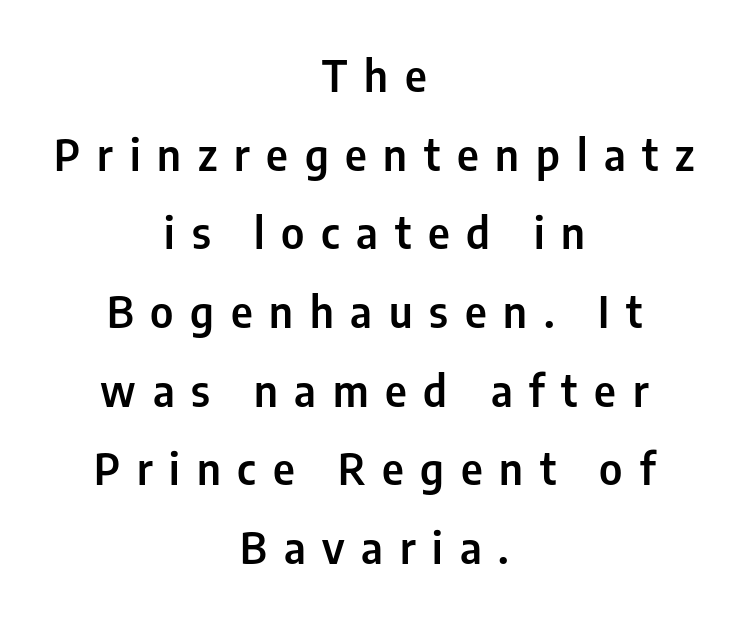
Q: Is the text italic (slanted)? A: No, it is upright.
Q: Is the typeface a serif or a sans-serif typeface? A: Sans-serif.
Q: Is the text underlined? A: No.
Q: How is the paragraph aligned? A: Centered.
Q: Is the spacing between letters normal or unusually wide? A: Unusually wide.
Q: Width (condensed, normal, or wide)? A: Condensed.
Q: Stroke contrast? A: Low.
Q: x-height? A: Medium.
Q: Monospaced? A: No.
